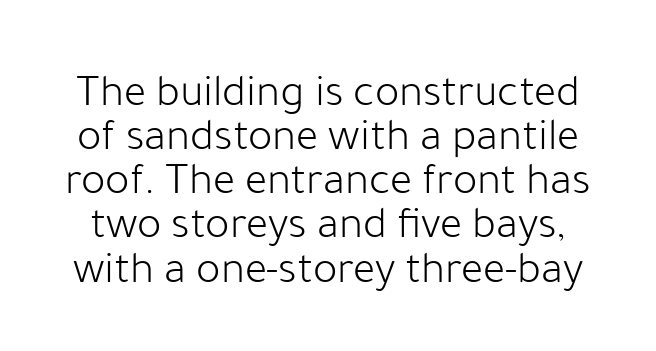
The image shows 46 px light sans-serif type, upright; set tight line spacing (0.96x), normal letter spacing, not underlined; low stroke contrast and a medium x-height.
